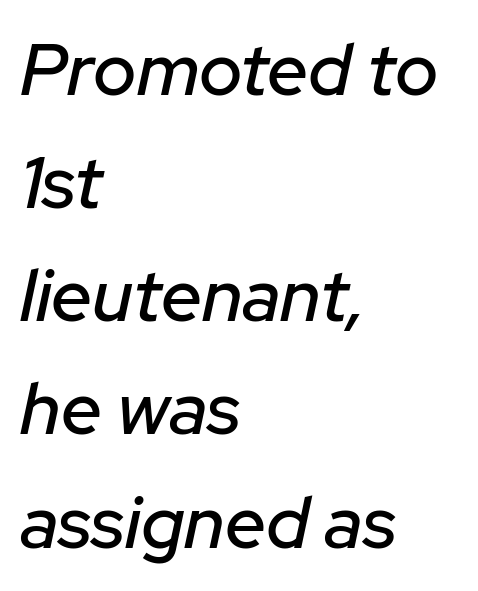
Q: Is the text italic (slanted)? A: Yes, it leans right by about 12 degrees.
Q: Is the text underlined? A: No.
Q: How is the paragraph aligned? A: Left-aligned.
Q: Is the spacing between letters normal or unusually wide? A: Normal.
Q: Is the spacing between lines tight, normal or loose? A: Normal.
Q: Width (condensed, normal, or wide)? A: Normal.
Q: Stroke contrast? A: Low.
Q: x-height? A: Medium.
Q: Monospaced? A: No.
